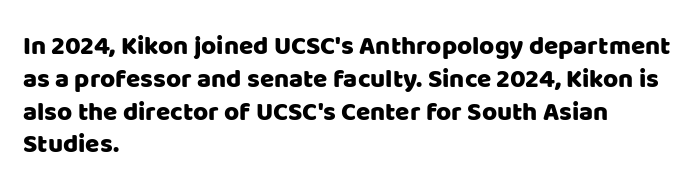
Q: Is the text italic (slanted)? A: No, it is upright.
Q: Is the text underlined? A: No.
Q: How is the paragraph aligned? A: Left-aligned.
Q: Is the spacing between letters normal or unusually wide? A: Normal.
Q: Is the spacing between lines tight, normal or loose? A: Normal.
